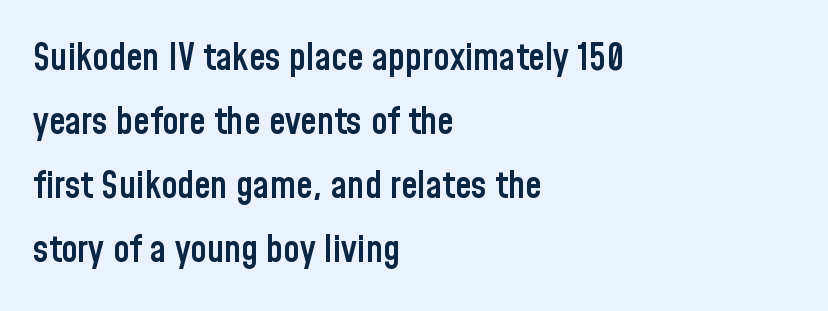
Q: Is the text bold? A: Semi-bold.
Q: Is the text italic (slanted)? A: No, it is upright.
Q: Is the typeface a serif or a sans-serif typeface? A: Sans-serif.
Q: Is the text underlined? A: No.
Q: How is the paragraph aligned? A: Left-aligned.
Q: Is the spacing between letters normal or unusually wide? A: Normal.
Q: Width (condensed, normal, or wide)? A: Condensed.
Q: Stroke contrast? A: Low.
Q: x-height? A: Medium.
Q: Monospaced? A: No.
